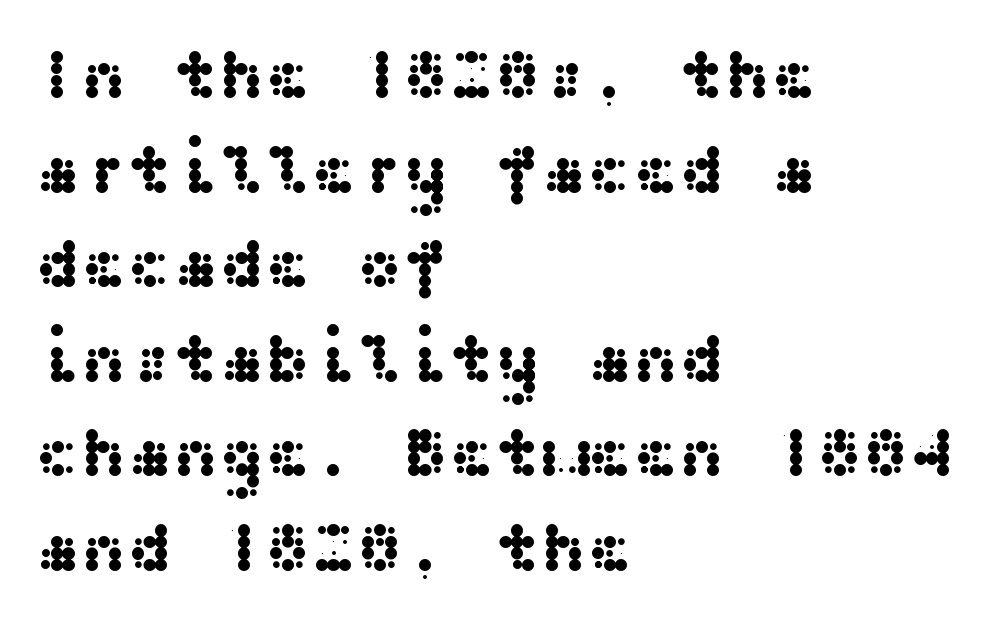
Q: Is the text italic (slanted)? A: No, it is upright.
Q: Is the typeface a serif or a sans-serif typeface? A: Sans-serif.
Q: Is the text underlined? A: No.
Q: How is the paragraph aligned? A: Left-aligned.
Q: Is the spacing between letters normal or unusually wide? A: Normal.
Q: Is the spacing between lines tight, normal or loose? A: Normal.
Q: Width (condensed, normal, or wide)? A: Wide.
Q: Stroke contrast? A: Medium.
Q: x-height? A: Medium.
